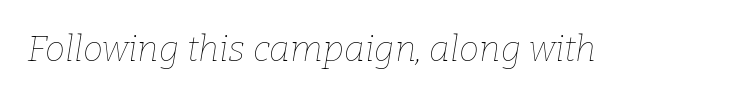
{"italic": "yes", "lean": "right", "slant_degrees": 9, "bold": "no", "weight": "thin", "width": "normal", "stroke_contrast": "low", "x_height": "medium", "monospaced": "no", "underline": "no", "letter_spacing": "normal", "letter_spacing_em": 0.0, "glyph_px": 36}
